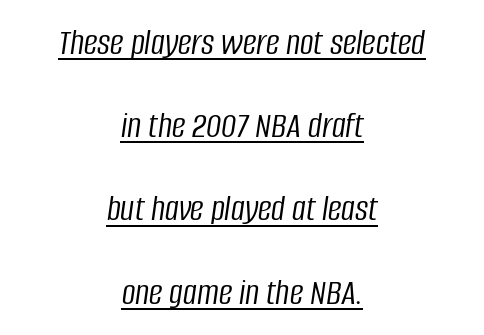
Heaviness? Minimal to ordinary, like unemphasized prose. Successive baselines arrive slowly, with a big drop between each. The letters are slanted; this is an italic face. The rendering uses natural spacing where letterforms have individual widths. One-word summary of the alignment: center.
